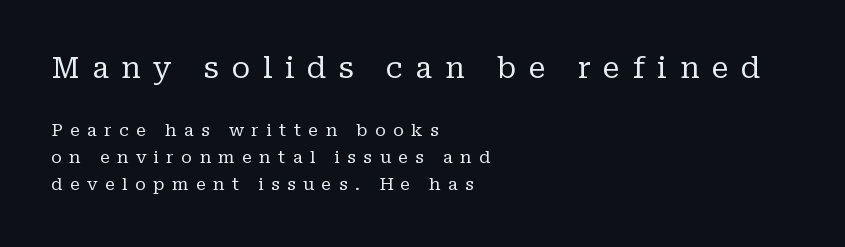
Where is the straight margin? On the left. Two sizes are in play, and the larger belongs to the first block. The baseline area is clear. Caption: face not bold, strokes unweighted.
